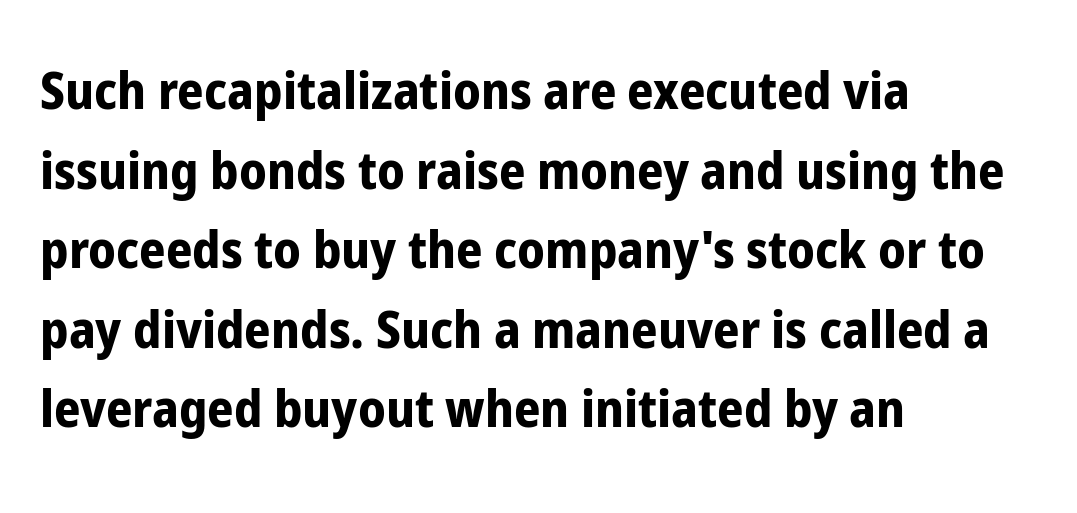
Posture: straight, roman, zero tilt. Horizontal alignment here is leftward, the default for most running prose. Nothing sits at the stroke ends, so this counts as sans-serif. Notice how descenders clear the ascenders below comfortably — that's standard leading.
